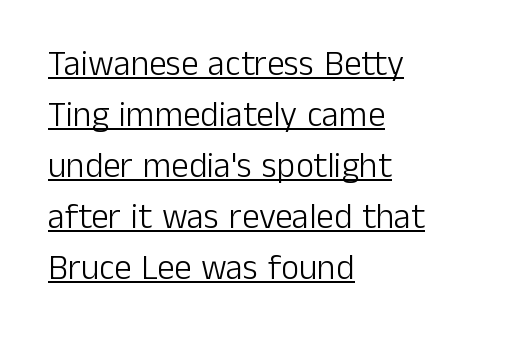
These lines keep a tight, regular rhythm from letter to letter. One-word summary of the alignment: left. Notice how the stems are strictly vertical — no italics here. Serifs: no, the terminals of the letterforms are clean. Stroke mass is kept to a normal reading level or below.
